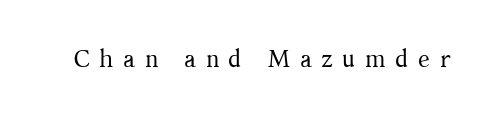
Q: Is the text bold? A: No.
Q: Is the text italic (slanted)? A: No, it is upright.
Q: Is the text underlined? A: No.
Q: Is the spacing between letters normal or unusually wide? A: Unusually wide.
